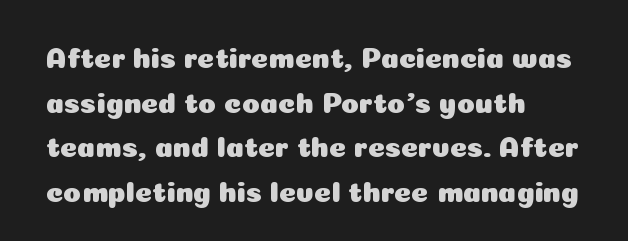
{"serif": "no", "italic": "no", "width": "normal", "stroke_contrast": "low", "x_height": "medium", "monospaced": "no", "underline": "no", "align": "left", "line_spacing": "normal", "line_spacing_ratio": 1.54, "letter_spacing": "normal", "letter_spacing_em": 0.0, "glyph_px": 29}
